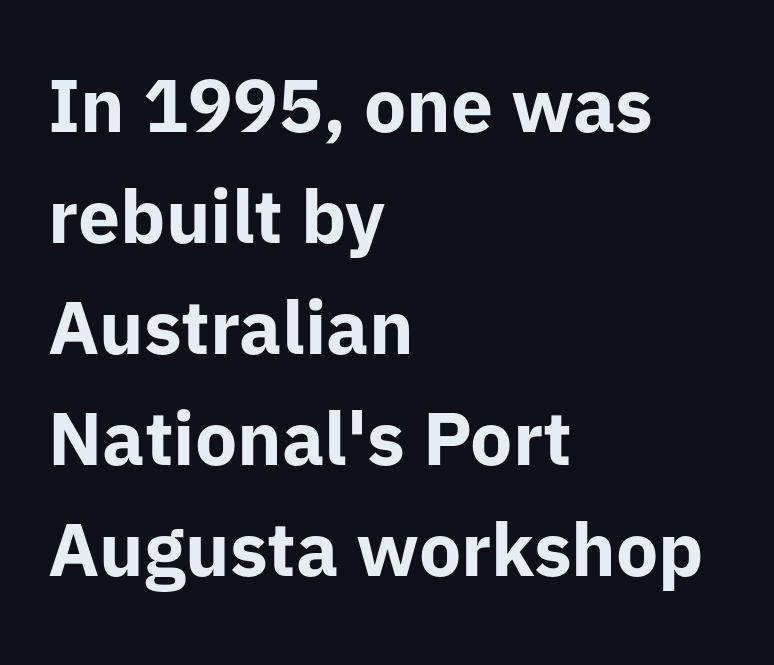
Q: Is the text bold? A: Yes.
Q: Is the text italic (slanted)? A: No, it is upright.
Q: Is the typeface a serif or a sans-serif typeface? A: Sans-serif.
Q: Is the text underlined? A: No.
Q: How is the paragraph aligned? A: Left-aligned.
Q: Is the spacing between letters normal or unusually wide? A: Normal.
Q: Is the spacing between lines tight, normal or loose? A: Normal.
Q: Width (condensed, normal, or wide)? A: Normal.
Q: Stroke contrast? A: Low.
Q: x-height? A: Medium.
Q: Monospaced? A: No.
